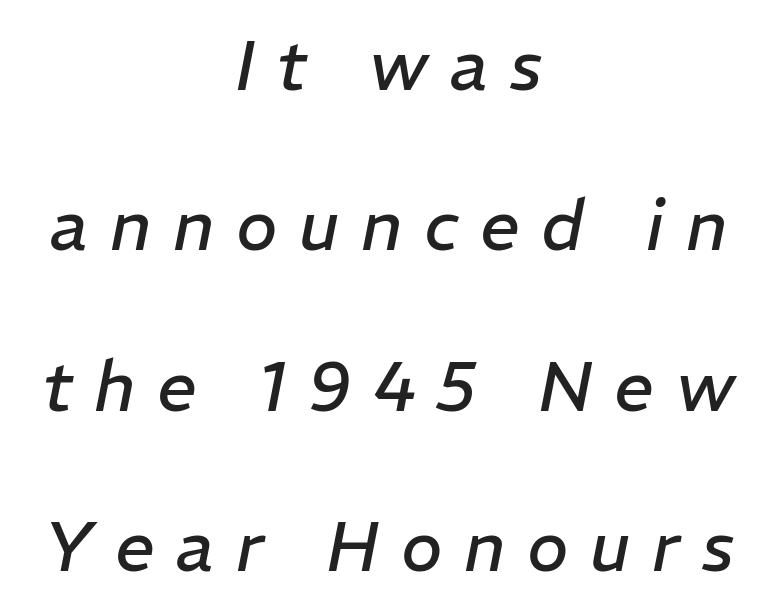
Q: Is the text bold? A: No.
Q: Is the text italic (slanted)? A: Yes, it leans right by about 11 degrees.
Q: Is the text underlined? A: No.
Q: How is the paragraph aligned? A: Centered.
Q: Is the spacing between letters normal or unusually wide? A: Unusually wide.
Q: Is the spacing between lines tight, normal or loose? A: Loose.
Q: Width (condensed, normal, or wide)? A: Normal.
Q: Stroke contrast? A: Low.
Q: x-height? A: Medium.
Q: Monospaced? A: No.
